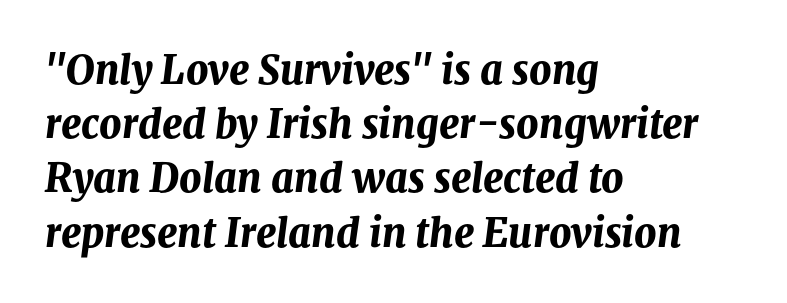
{"italic": "yes", "lean": "right", "slant_degrees": 8, "bold": "yes", "weight": "bold", "width": "normal", "stroke_contrast": "medium", "x_height": "medium", "monospaced": "no", "underline": "no", "align": "left", "line_spacing": "normal", "line_spacing_ratio": 1.39, "letter_spacing": "normal", "letter_spacing_em": 0.0, "glyph_px": 39}
